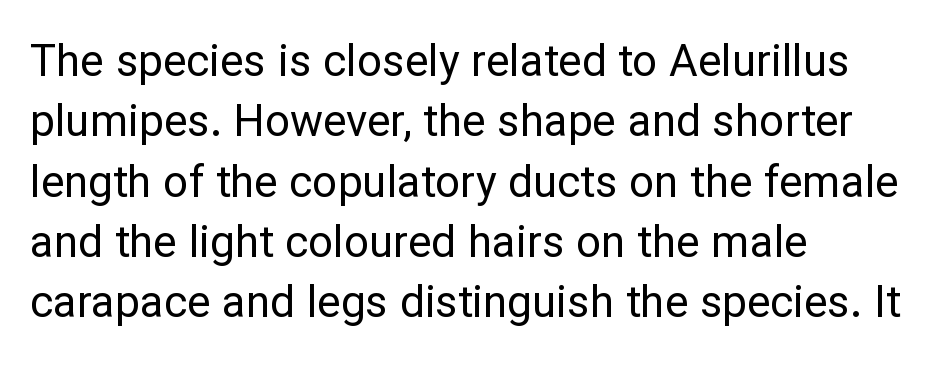
{"serif": "no", "italic": "no", "bold": "no", "weight": "regular", "width": "normal", "stroke_contrast": "low", "x_height": "medium", "monospaced": "no", "underline": "no", "align": "left", "line_spacing": "normal", "line_spacing_ratio": 1.37, "letter_spacing": "normal", "letter_spacing_em": 0.0, "glyph_px": 44}
